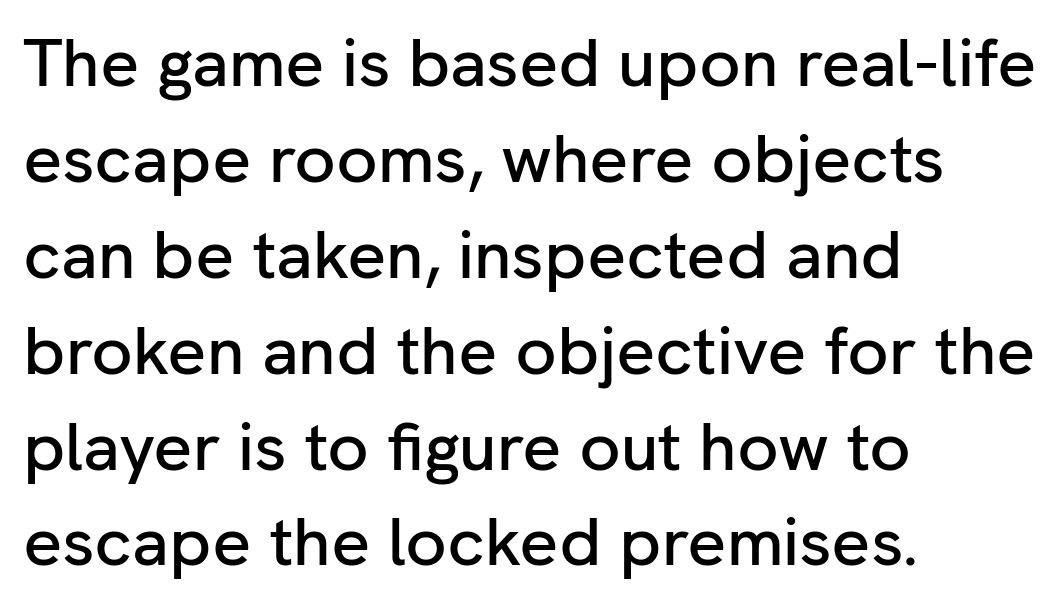
The image shows 68 px sans-serif type, upright; set left-aligned, normal line spacing (1.41x), normal letter spacing, not underlined; low stroke contrast and a medium x-height.
